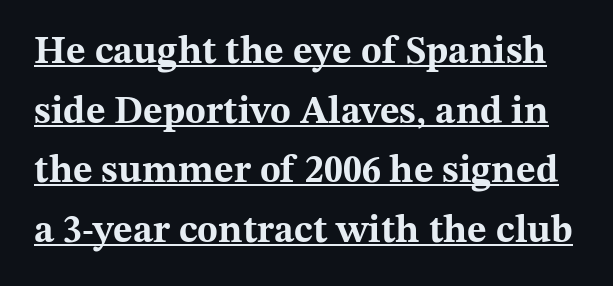
The image shows 38 px bold, wide serif type, upright; set normal line spacing (1.57x), normal letter spacing, underlined; medium stroke contrast and a medium x-height.
